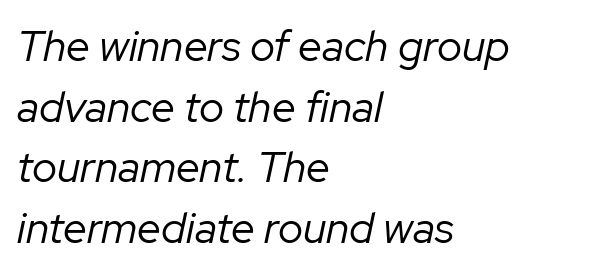
{"italic": "yes", "lean": "right", "slant_degrees": 12, "bold": "no", "weight": "regular", "width": "normal", "stroke_contrast": "low", "x_height": "medium", "monospaced": "no", "underline": "no", "align": "left", "line_spacing": "normal", "line_spacing_ratio": 1.41, "letter_spacing": "normal", "letter_spacing_em": 0.0, "glyph_px": 43}
